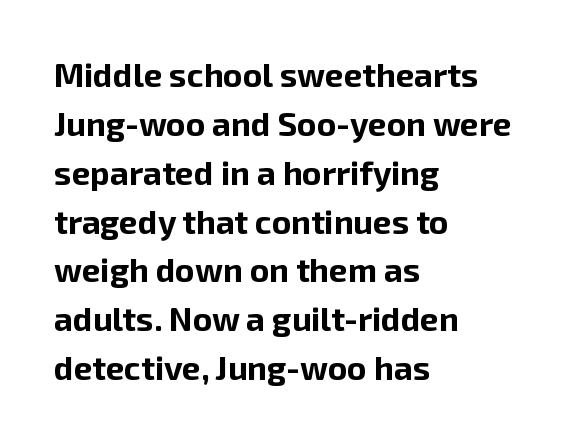
Q: Is the text bold? A: Yes.
Q: Is the text italic (slanted)? A: No, it is upright.
Q: Is the typeface a serif or a sans-serif typeface? A: Sans-serif.
Q: Is the text underlined? A: No.
Q: How is the paragraph aligned? A: Left-aligned.
Q: Is the spacing between letters normal or unusually wide? A: Normal.
Q: Is the spacing between lines tight, normal or loose? A: Normal.
Q: Width (condensed, normal, or wide)? A: Normal.
Q: Stroke contrast? A: Low.
Q: x-height? A: Medium.
Q: Monospaced? A: No.
